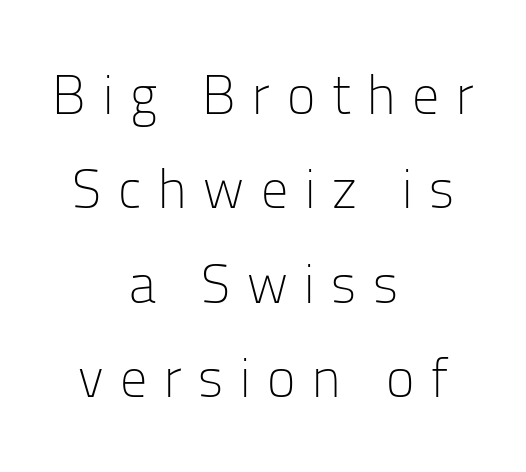
{"serif": "no", "italic": "no", "bold": "no", "weight": "light", "width": "normal", "stroke_contrast": "low", "x_height": "medium", "monospaced": "no", "underline": "no", "align": "center", "line_spacing_ratio": 1.75, "letter_spacing": "wide", "letter_spacing_em": 0.31, "glyph_px": 54}
